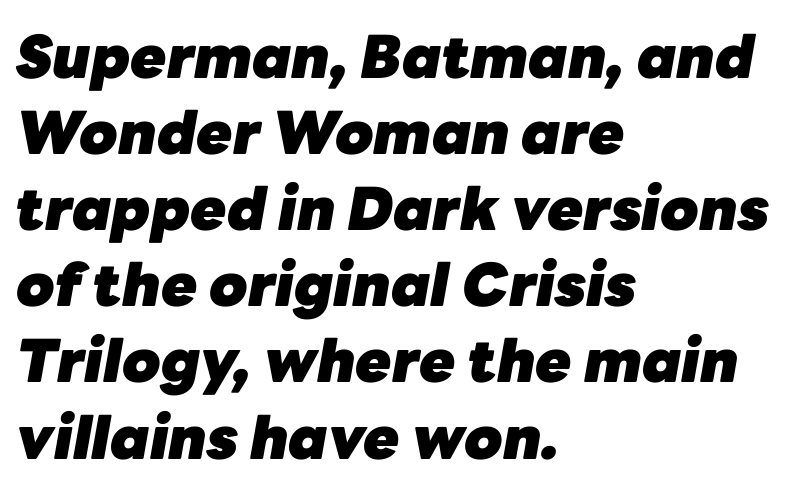
Observe the ordinary spacing: letters are neighbours, not strangers. Anything drawn beneath the words? Only blank space. Leading: standard. These lines are rendered in a variable-pitch font. Each glyph is drawn with heavy, bold strokes. Is the type slanted? Yes — the strokes lean at a clear angle.
